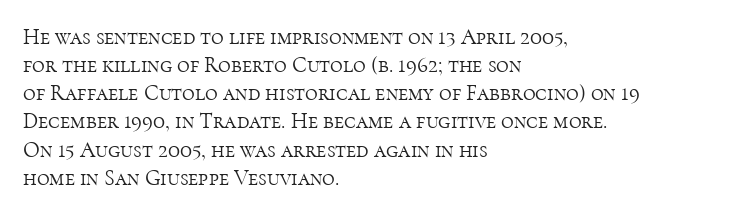
{"italic": "no", "bold": "no", "underline": "no", "align": "left", "line_spacing": "normal", "line_spacing_ratio": 1.28, "letter_spacing": "normal", "letter_spacing_em": 0.0, "glyph_px": 22}
